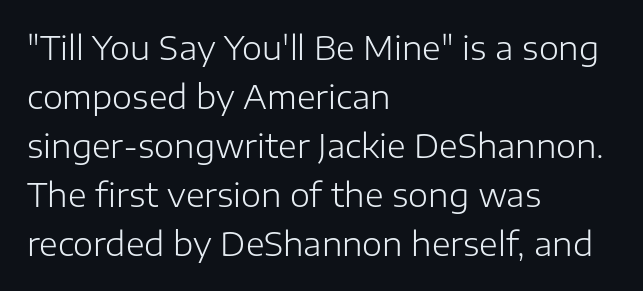
The typography opts for an upright posture over an oblique one. I'd call this a sans setting — the letters go barefoot. Caption: multi-line text, flush left, ragged right. Underlining? Definitely not there. The designer left line spacing at the default.
